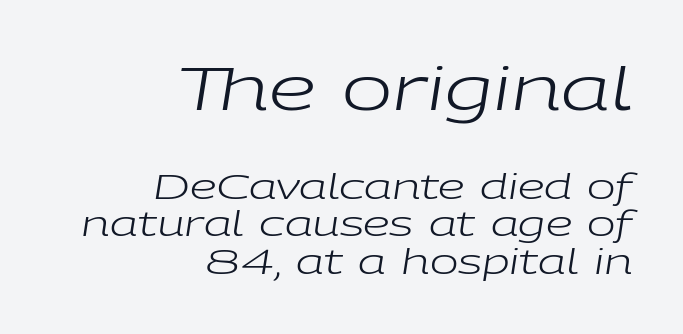
Whoever set this chose condensed vertical rhythm over breathing room. The upper block of text is set noticeably larger than the block beneath it. Think of a printed novel: that variable character pitch is what you see here. Layout note: lines flush right. The cut favours lightness, reaching ordinary text weight at its darkest.
